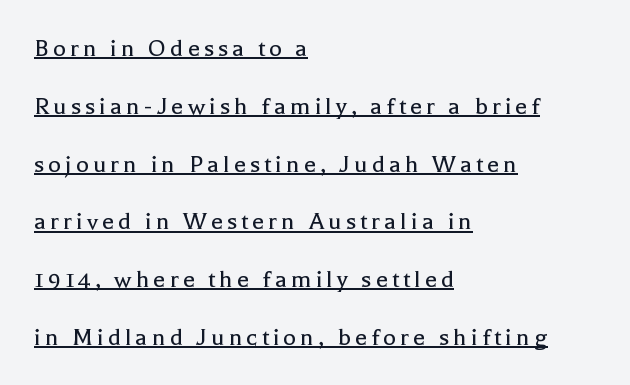
{"italic": "no", "bold": "no", "underline": "yes", "align": "left", "line_spacing": "loose", "line_spacing_ratio": 2.14, "glyph_px": 27}
